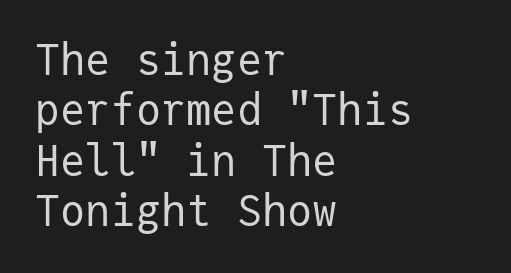
Q: Is the text bold? A: No.
Q: Is the text italic (slanted)? A: No, it is upright.
Q: Is the typeface a serif or a sans-serif typeface? A: Sans-serif.
Q: Is the text underlined? A: No.
Q: How is the paragraph aligned? A: Left-aligned.
Q: Is the spacing between letters normal or unusually wide? A: Normal.
Q: Width (condensed, normal, or wide)? A: Normal.
Q: Stroke contrast? A: Low.
Q: x-height? A: Medium.
Q: Monospaced? A: Yes.
